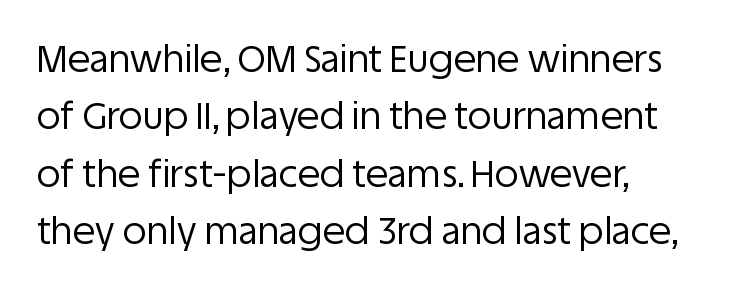
The image shows 37 px regular-weight sans-serif type, upright; set left-aligned, normal line spacing (1.55x), normal letter spacing, not underlined; low stroke contrast and a large x-height.
